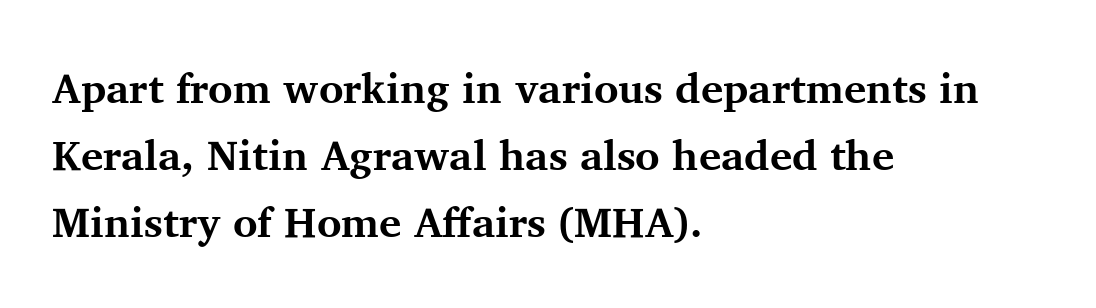
No italicization has been applied; the sample stays upright. Words appear dense and cohesive because spacing is normal. Reading down the column, the eye jumps a familiar distance to each next line. Type style note: has serifs. If you drew a ruler down the left edge, every line would touch it.
